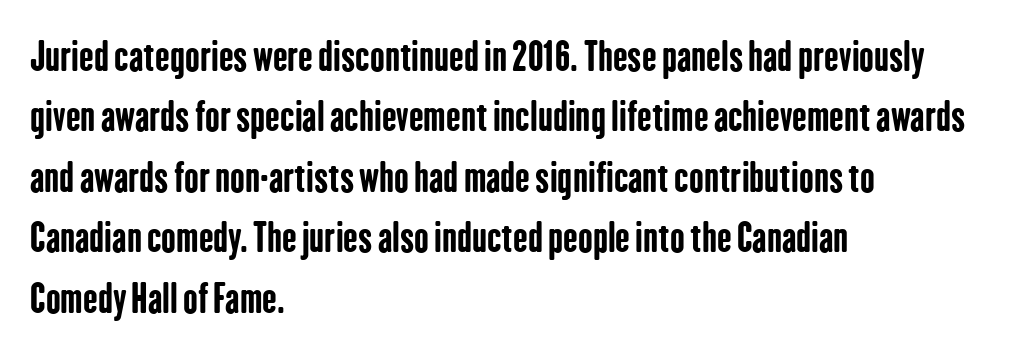
{"serif": "no", "italic": "no", "bold": "yes", "weight": "bold", "width": "condensed", "stroke_contrast": "low", "x_height": "medium", "monospaced": "no", "underline": "no", "align": "left", "line_spacing": "normal", "line_spacing_ratio": 1.55, "letter_spacing": "normal", "letter_spacing_em": 0.0, "glyph_px": 39}
